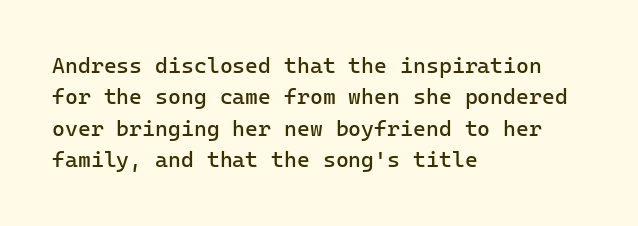
Q: Is the text bold? A: No.
Q: Is the text italic (slanted)? A: No, it is upright.
Q: Is the text underlined? A: No.
Q: How is the paragraph aligned? A: Left-aligned.
Q: Is the spacing between letters normal or unusually wide? A: Normal.
Q: Is the spacing between lines tight, normal or loose? A: Normal.
